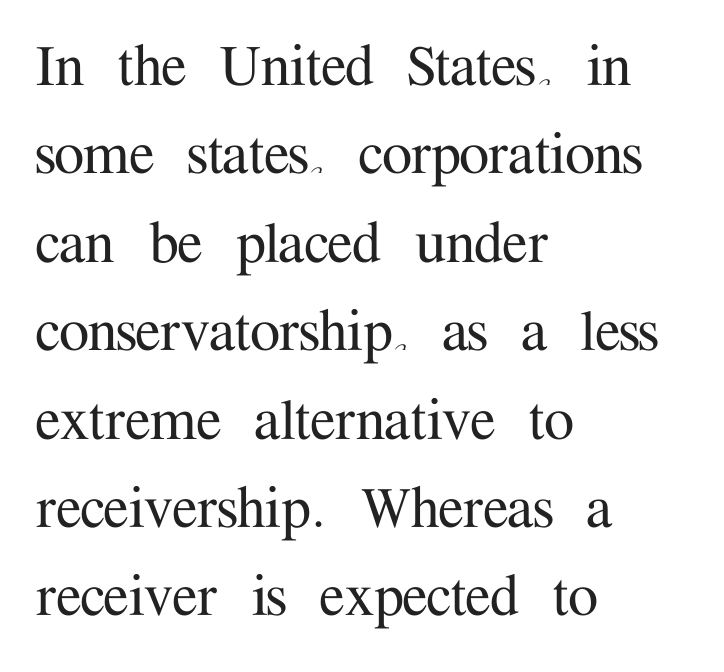
The image shows 68 px serif type, upright; set left-aligned, normal line spacing (1.3x), normal letter spacing, not underlined; medium stroke contrast and a medium x-height.
